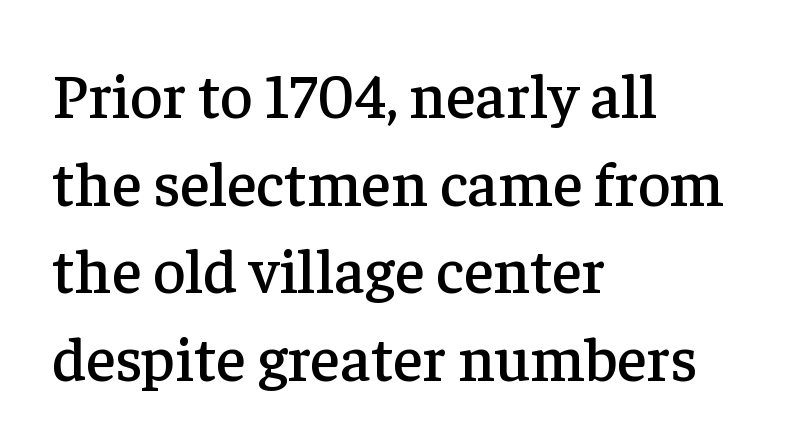
Q: Is the text italic (slanted)? A: No, it is upright.
Q: Is the typeface a serif or a sans-serif typeface? A: Serif.
Q: Is the text underlined? A: No.
Q: How is the paragraph aligned? A: Left-aligned.
Q: Is the spacing between letters normal or unusually wide? A: Normal.
Q: Is the spacing between lines tight, normal or loose? A: Normal.
Q: Width (condensed, normal, or wide)? A: Normal.
Q: Stroke contrast? A: Low.
Q: x-height? A: Medium.
Q: Monospaced? A: No.
